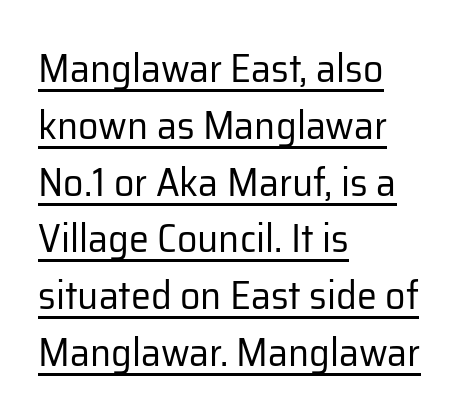
Q: Is the text bold? A: No.
Q: Is the text italic (slanted)? A: No, it is upright.
Q: Is the typeface a serif or a sans-serif typeface? A: Sans-serif.
Q: Is the text underlined? A: Yes.
Q: How is the paragraph aligned? A: Left-aligned.
Q: Is the spacing between letters normal or unusually wide? A: Normal.
Q: Is the spacing between lines tight, normal or loose? A: Normal.
Q: Width (condensed, normal, or wide)? A: Normal.
Q: Stroke contrast? A: Low.
Q: x-height? A: Medium.
Q: Monospaced? A: No.
